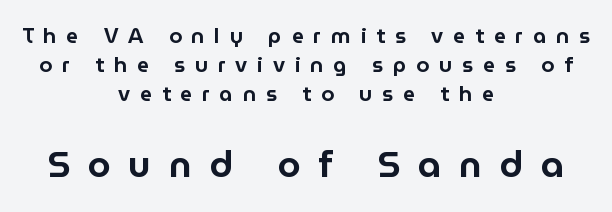
Q: Is the text italic (slanted)? A: No, it is upright.
Q: Is the typeface a serif or a sans-serif typeface? A: Sans-serif.
Q: Is the text underlined? A: No.
Q: How is the paragraph aligned? A: Centered.
Q: Is the spacing between letters normal or unusually wide? A: Unusually wide.
Q: Is the spacing between lines tight, normal or loose? A: Normal.
Q: Which block of text is set in a larger size, the first (top) or the second (bottom)? A: The second (bottom) one.
Q: Width (condensed, normal, or wide)? A: Normal.
Q: Stroke contrast? A: Low.
Q: x-height? A: Medium.
Q: Monospaced? A: No.
